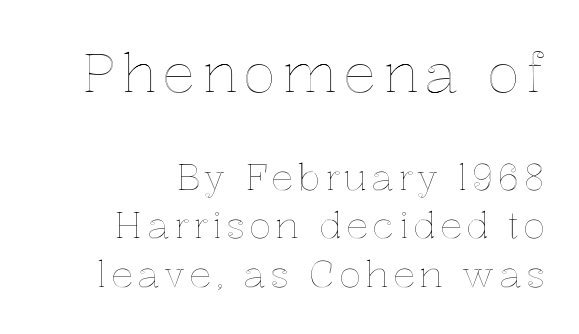
If you measured baseline to baseline, you'd find a middling distance. Tall strokes in this sample are plumb rather than angled. The compositor pushed each line to the right boundary. The zone under the glyphs is completely vacant. These lines are rendered in a variable-pitch font. Bigger letters appear in the top chunk; the bottom chunk is reduced.
